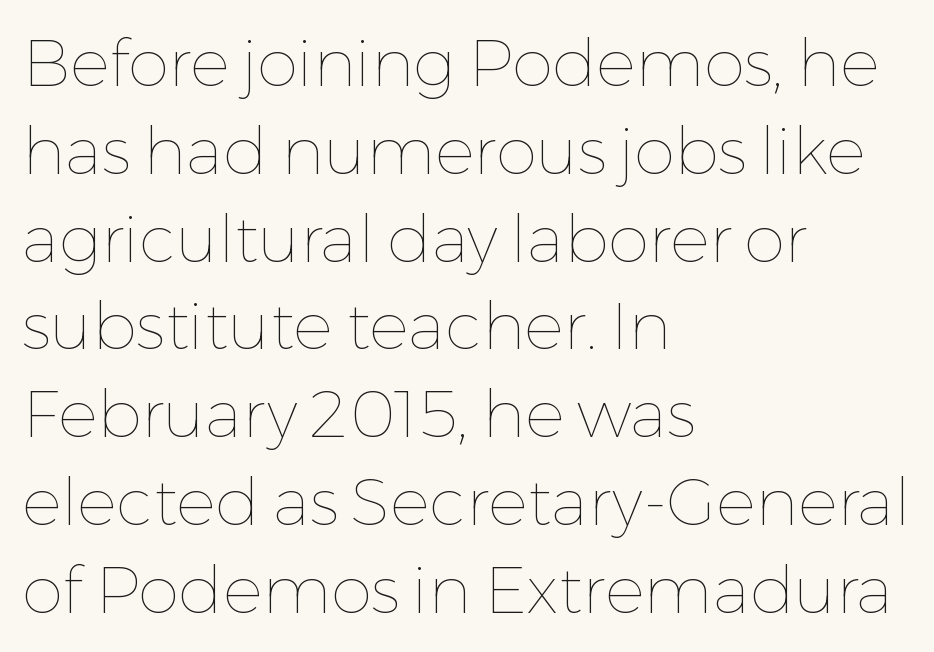
The image shows 66 px thin type, upright; set left-aligned, normal line spacing (1.33x), normal letter spacing, not underlined; low stroke contrast and a medium x-height.
